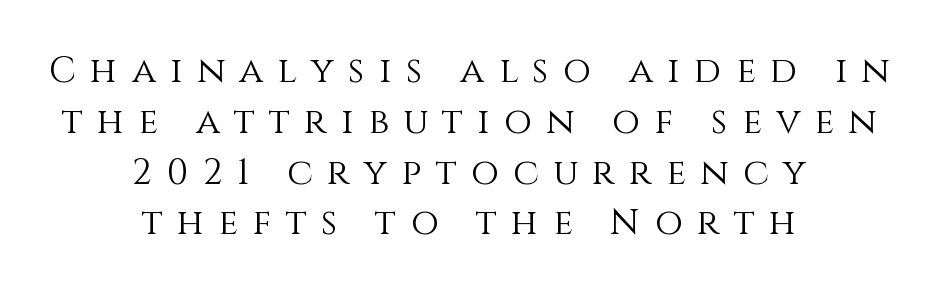
Teacher's note: observe the equal gaps on both sides — that is centered alignment. Tracking value appears strongly positive — letters spread wide. Stroke thickness stays within the range of a standard reading face or lighter. Upright lettering throughout.
